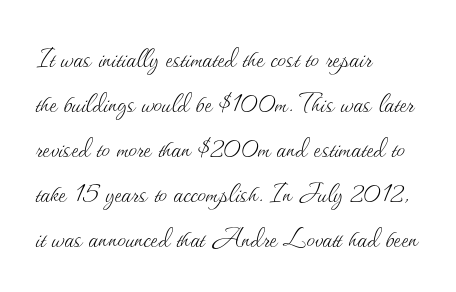
Q: Is the text bold? A: No.
Q: Is the text italic (slanted)? A: Yes.
Q: Is the text underlined? A: No.
Q: How is the paragraph aligned? A: Left-aligned.
Q: Is the spacing between letters normal or unusually wide? A: Normal.
Q: Is the spacing between lines tight, normal or loose? A: Normal.
Q: Width (condensed, normal, or wide)? A: Normal.
Q: Stroke contrast? A: Medium.
Q: x-height? A: Small.
Q: Monospaced? A: No.
